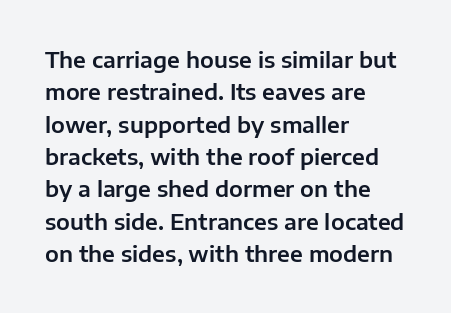
{"italic": "no", "underline": "no", "align": "left", "line_spacing": "normal", "line_spacing_ratio": 1.47, "letter_spacing": "normal", "letter_spacing_em": 0.0, "glyph_px": 22}
